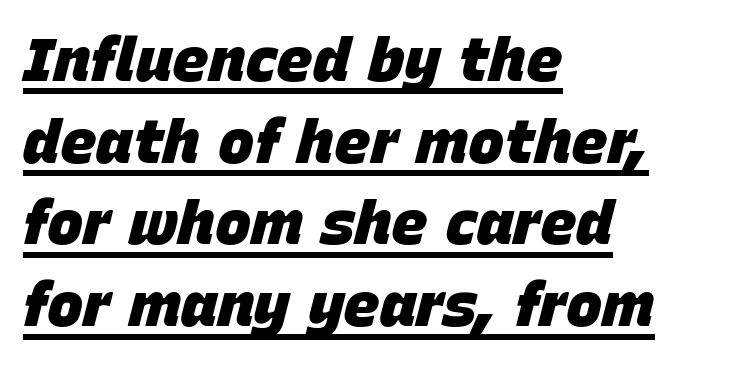
Q: Is the text bold? A: Yes.
Q: Is the text italic (slanted)? A: Yes, it leans right by about 15 degrees.
Q: Is the text underlined? A: Yes.
Q: How is the paragraph aligned? A: Left-aligned.
Q: Is the spacing between letters normal or unusually wide? A: Normal.
Q: Is the spacing between lines tight, normal or loose? A: Normal.
Q: Width (condensed, normal, or wide)? A: Normal.
Q: Stroke contrast? A: Low.
Q: x-height? A: Large.
Q: Monospaced? A: No.
